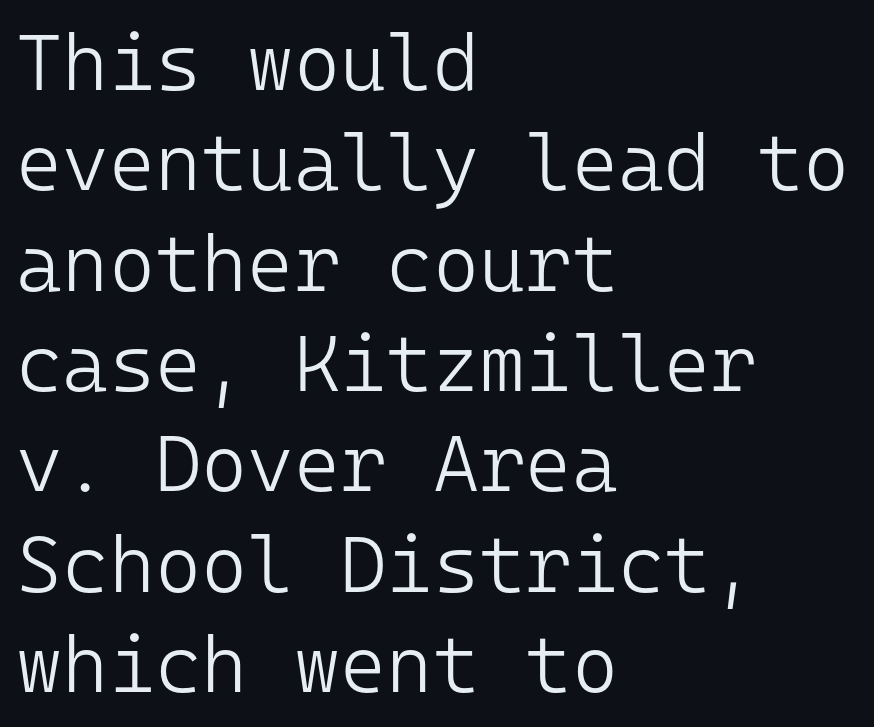
{"serif": "no", "italic": "no", "bold": "no", "weight": "light", "width": "normal", "stroke_contrast": "low", "x_height": "medium", "monospaced": "yes", "underline": "no", "align": "left", "line_spacing": "normal", "line_spacing_ratio": 1.27, "letter_spacing": "normal", "letter_spacing_em": 0.0, "glyph_px": 79}
